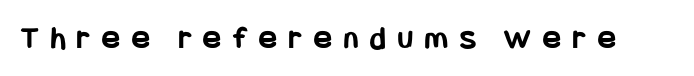
The image shows 33 px bold, condensed sans-serif type, upright; set unusually wide letter spacing (+0.37 em), not underlined; low stroke contrast and a large x-height.
